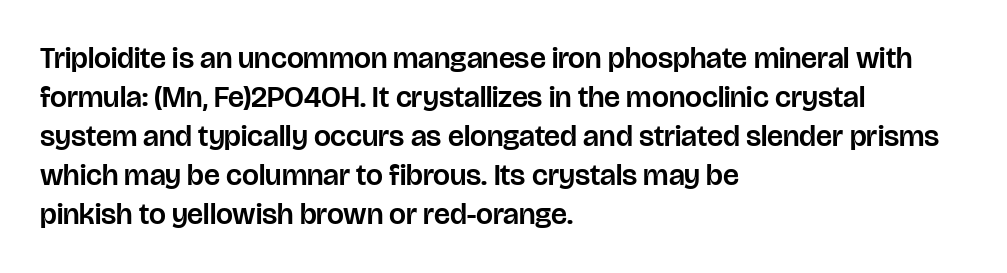
The image shows 30 px sans-serif type, upright; set left-aligned, normal line spacing (1.3x), normal letter spacing, not underlined; low stroke contrast and a large x-height.
